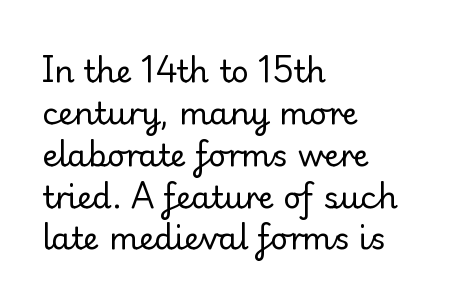
These lines are set flush left with a ragged right edge. Stroke mass is kept to a normal reading level or below. This is serif lettering, the kind often seen in printed books. One glance says typical: line gaps are just what's usual.
